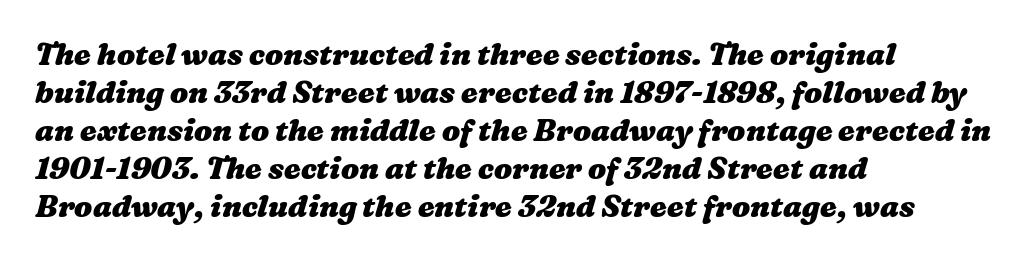
The image shows 30 px heavy, wide type; set left-aligned, normal line spacing (1.27x), normal letter spacing, not underlined; medium stroke contrast and a medium x-height.
